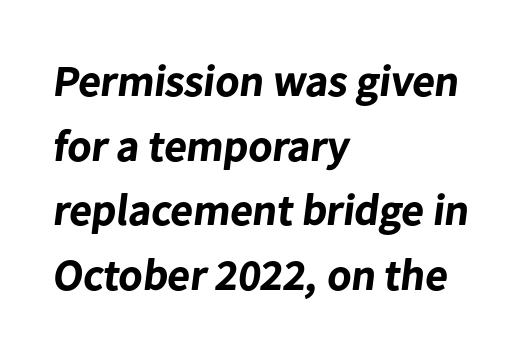
Q: Is the text bold? A: Yes.
Q: Is the typeface a serif or a sans-serif typeface? A: Sans-serif.
Q: Is the text underlined? A: No.
Q: How is the paragraph aligned? A: Left-aligned.
Q: Is the spacing between letters normal or unusually wide? A: Normal.
Q: Is the spacing between lines tight, normal or loose? A: Normal.
Q: Width (condensed, normal, or wide)? A: Normal.
Q: Stroke contrast? A: Low.
Q: x-height? A: Medium.
Q: Monospaced? A: No.
